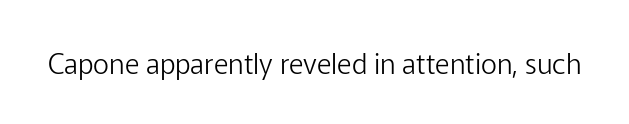
Q: Is the text bold? A: No.
Q: Is the text italic (slanted)? A: No, it is upright.
Q: Is the typeface a serif or a sans-serif typeface? A: Sans-serif.
Q: Is the text underlined? A: No.
Q: Is the spacing between letters normal or unusually wide? A: Normal.
Q: Width (condensed, normal, or wide)? A: Normal.
Q: Stroke contrast? A: Low.
Q: x-height? A: Medium.
Q: Monospaced? A: No.
